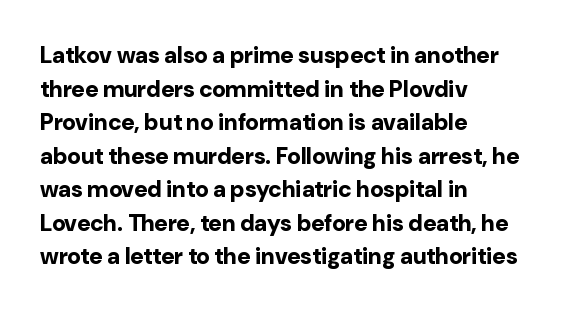
Each line starts at the same left margin while the right side varies. One glance says typical: line gaps are just what's usual. Nope, not italic — everything's standing straight. Plenty of ink on the page — the face is bold.
